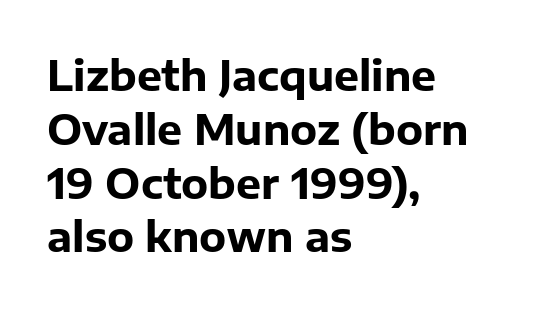
{"serif": "no", "italic": "no", "bold": "yes", "weight": "bold", "width": "normal", "stroke_contrast": "low", "x_height": "medium", "monospaced": "no", "underline": "no", "align": "left", "line_spacing": "normal", "line_spacing_ratio": 1.28, "letter_spacing": "normal", "letter_spacing_em": 0.0, "glyph_px": 42}
